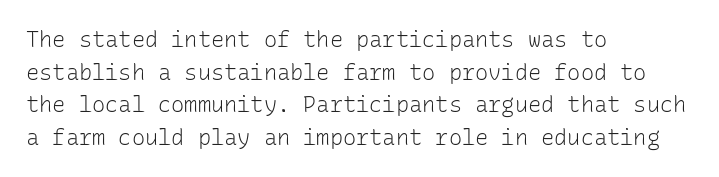
Q: Is the text bold? A: No.
Q: Is the text italic (slanted)? A: No, it is upright.
Q: Is the text underlined? A: No.
Q: How is the paragraph aligned? A: Left-aligned.
Q: Is the spacing between letters normal or unusually wide? A: Normal.
Q: Is the spacing between lines tight, normal or loose? A: Normal.
